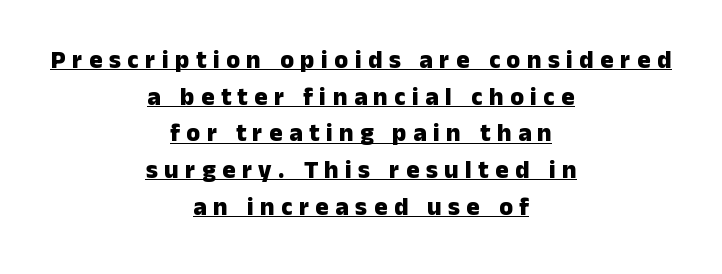
Baseline-to-baseline distance is the conventional proportion of letter height. Which margin do the lines hug? Neither — every line sits in the middle. How heavy is the stroke? Heavy — this is a bold. A typographer would call this underscored text. The gaps between neighbouring characters are conspicuously large.
